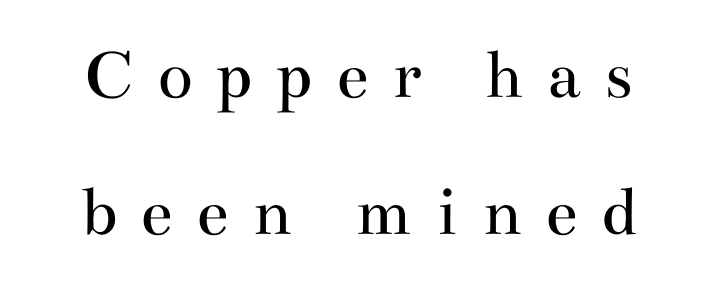
Style check: upright. Each stroke keeps to a modest, everyday thickness or less. Substantial extra tracking has been applied to these lines. Think of a printed novel: that variable character pitch is what you see here.
